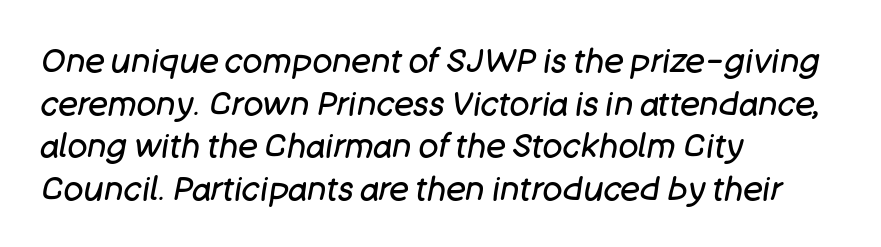
{"italic": "yes", "lean": "right", "slant_degrees": 11, "bold": "no", "weight": "regular", "width": "normal", "stroke_contrast": "low", "x_height": "large", "monospaced": "no", "underline": "no", "align": "left", "line_spacing": "normal", "line_spacing_ratio": 1.29, "letter_spacing": "normal", "letter_spacing_em": 0.0, "glyph_px": 33}
